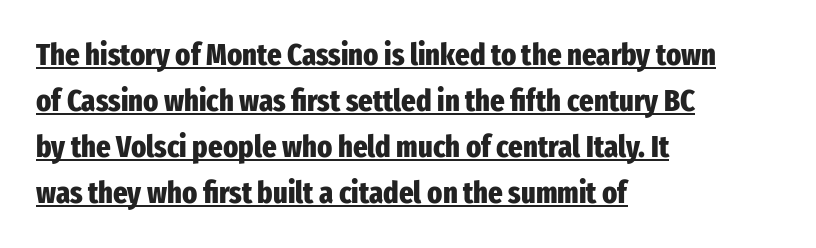
Q: Is the text bold? A: Yes.
Q: Is the text italic (slanted)? A: No, it is upright.
Q: Is the typeface a serif or a sans-serif typeface? A: Sans-serif.
Q: Is the text underlined? A: Yes.
Q: How is the paragraph aligned? A: Left-aligned.
Q: Is the spacing between letters normal or unusually wide? A: Normal.
Q: Is the spacing between lines tight, normal or loose? A: Normal.
Q: Width (condensed, normal, or wide)? A: Condensed.
Q: Stroke contrast? A: Low.
Q: x-height? A: Medium.
Q: Monospaced? A: No.
